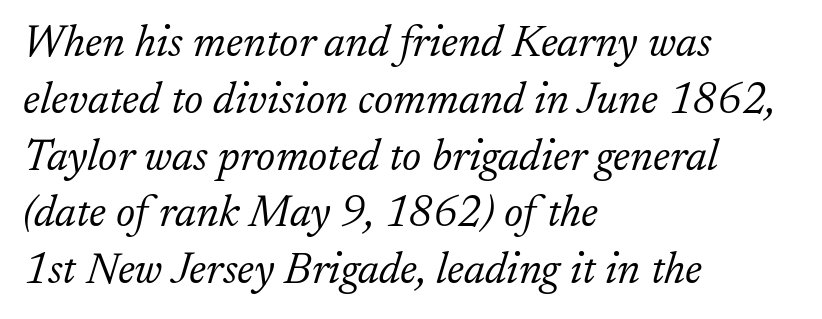
{"serif": "yes", "italic": "yes", "lean": "right", "slant_degrees": 17, "bold": "no", "weight": "light", "width": "normal", "stroke_contrast": "low", "x_height": "small", "monospaced": "no", "underline": "no", "align": "left", "line_spacing": "normal", "line_spacing_ratio": 1.29, "letter_spacing": "normal", "letter_spacing_em": 0.0, "glyph_px": 44}
